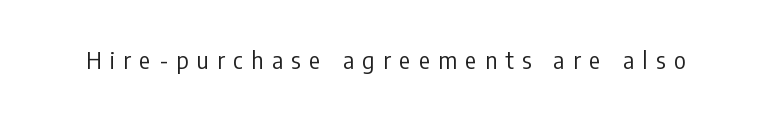
The letterforms stand isolated, each surrounded by extra space. Honestly, there is no underline to notice here at all. The font's upright variant was chosen for this text. The font sits on the lighter half of the weight spectrum, regular included.
